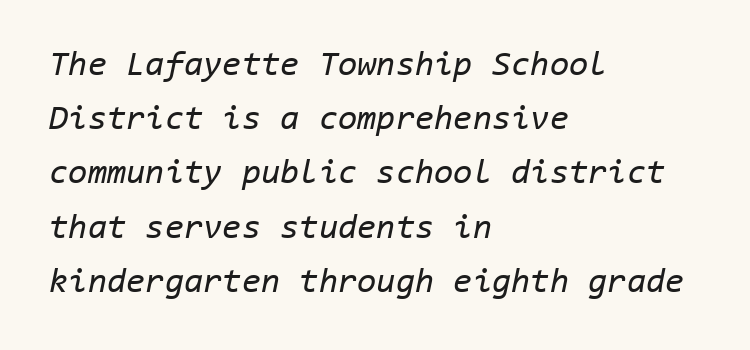
The image shows 35 px regular-weight type, italic (leaning right), monospaced; set left-aligned, normal line spacing (1.55x), normal letter spacing, not underlined; low stroke contrast and a medium x-height.
